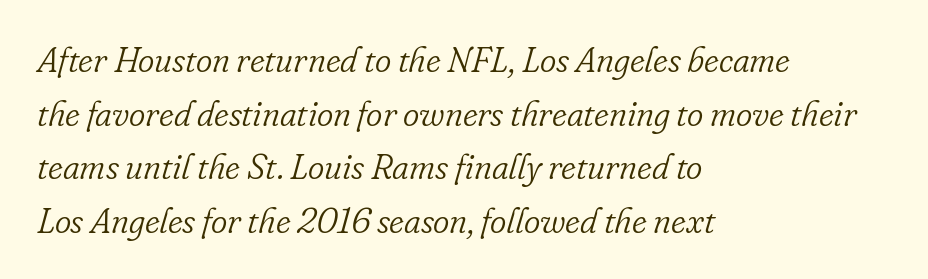
{"serif": "yes", "italic": "yes", "lean": "right", "slant_degrees": 16, "bold": "no", "weight": "light", "width": "normal", "stroke_contrast": "low", "x_height": "small", "monospaced": "no", "underline": "no", "align": "left", "line_spacing": "normal", "line_spacing_ratio": 1.53, "letter_spacing": "normal", "letter_spacing_em": 0.0, "glyph_px": 35}
